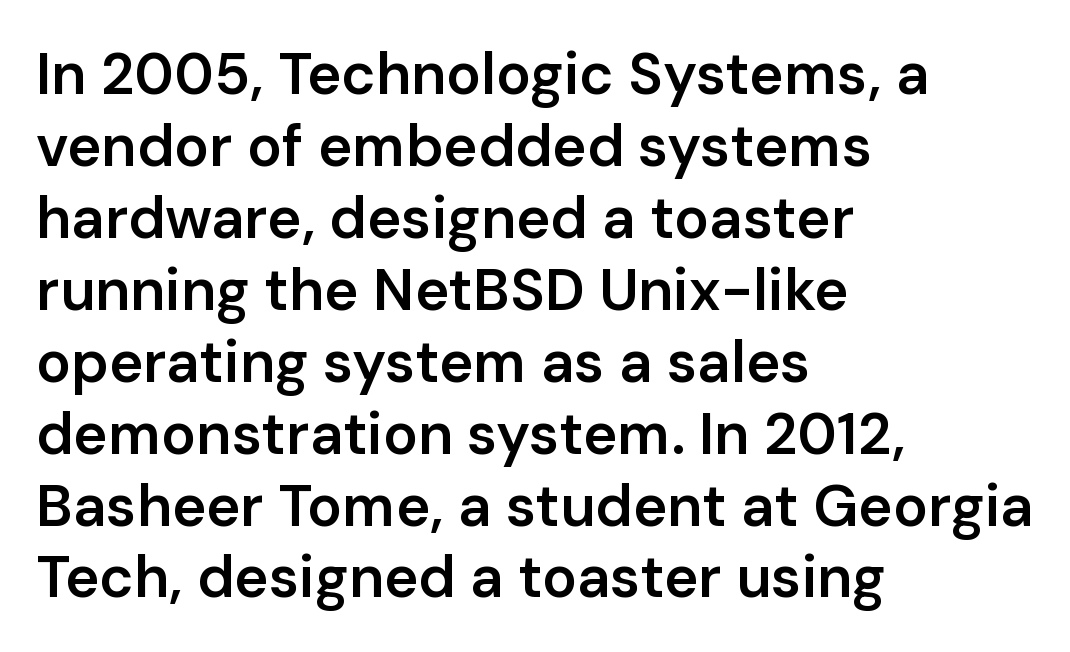
Q: Is the text bold? A: Semi-bold.
Q: Is the text italic (slanted)? A: No, it is upright.
Q: Is the typeface a serif or a sans-serif typeface? A: Sans-serif.
Q: Is the text underlined? A: No.
Q: How is the paragraph aligned? A: Left-aligned.
Q: Is the spacing between letters normal or unusually wide? A: Normal.
Q: Width (condensed, normal, or wide)? A: Normal.
Q: Stroke contrast? A: Low.
Q: x-height? A: Medium.
Q: Monospaced? A: No.
